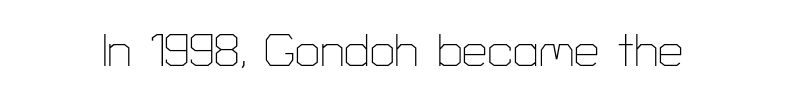
Q: Is the text bold? A: No.
Q: Is the text italic (slanted)? A: No, it is upright.
Q: Is the typeface a serif or a sans-serif typeface? A: Sans-serif.
Q: Is the text underlined? A: No.
Q: Is the spacing between letters normal or unusually wide? A: Normal.
Q: Width (condensed, normal, or wide)? A: Normal.
Q: Stroke contrast? A: Low.
Q: x-height? A: Medium.
Q: Monospaced? A: No.
